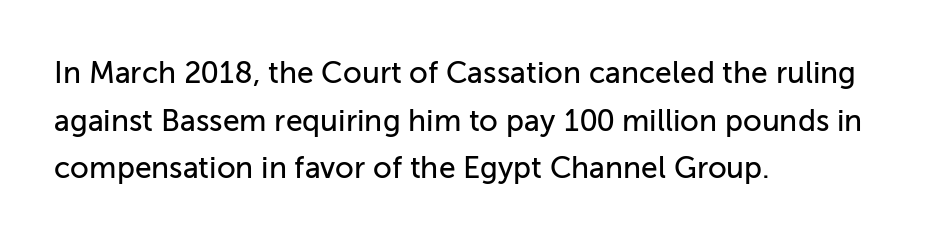
Q: Is the text italic (slanted)? A: No, it is upright.
Q: Is the typeface a serif or a sans-serif typeface? A: Sans-serif.
Q: Is the text underlined? A: No.
Q: How is the paragraph aligned? A: Left-aligned.
Q: Is the spacing between letters normal or unusually wide? A: Normal.
Q: Is the spacing between lines tight, normal or loose? A: Normal.
Q: Width (condensed, normal, or wide)? A: Normal.
Q: Stroke contrast? A: Low.
Q: x-height? A: Medium.
Q: Monospaced? A: No.
